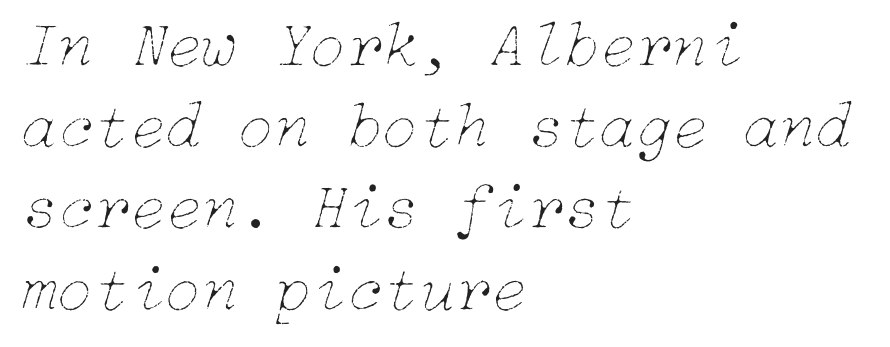
{"italic": "yes", "lean": "right", "slant_degrees": 15, "bold": "no", "weight": "thin", "width": "normal", "stroke_contrast": "low", "x_height": "medium", "underline": "no", "align": "left", "line_spacing_ratio": 1.23, "letter_spacing": "normal", "letter_spacing_em": 0.0, "glyph_px": 66}
